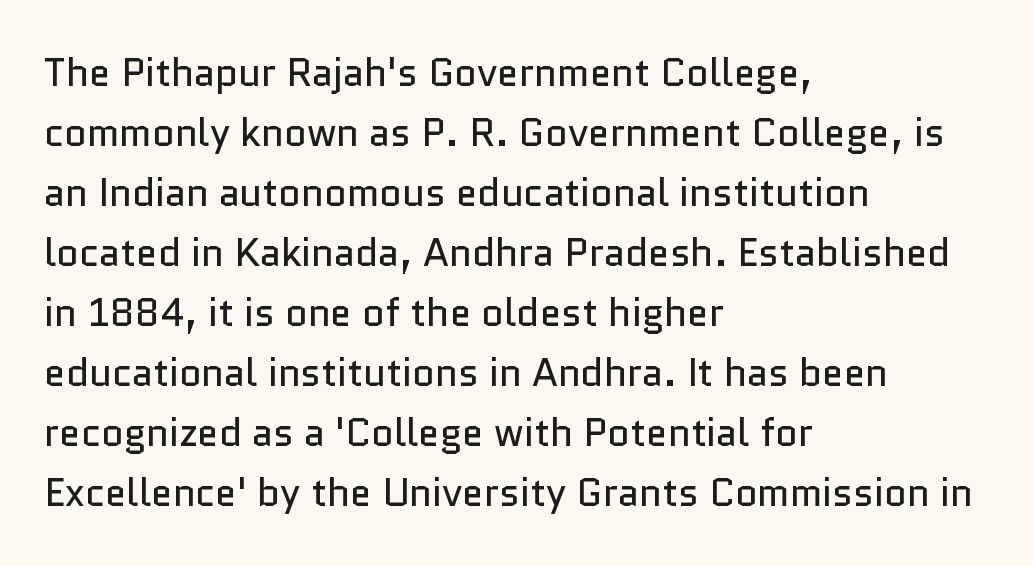
The image shows 39 px regular-weight sans-serif type, upright; set left-aligned, normal line spacing (1.54x), normal letter spacing, not underlined; low stroke contrast and a medium x-height.
